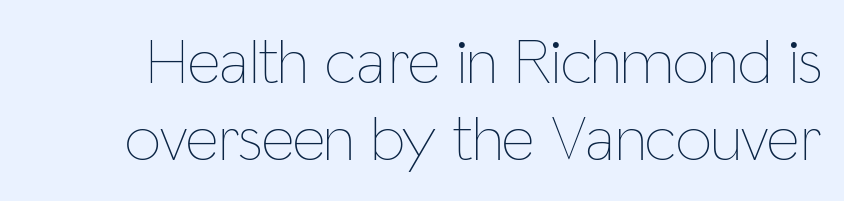
Note the varied advance widths — an 'i' is clearly narrower than an 'm'. Descenders hang freely into open space. The weight tops out at a normal text grade. Caption: standard tracking, unaltered. The letters stand straight up with perfectly vertical stems.
